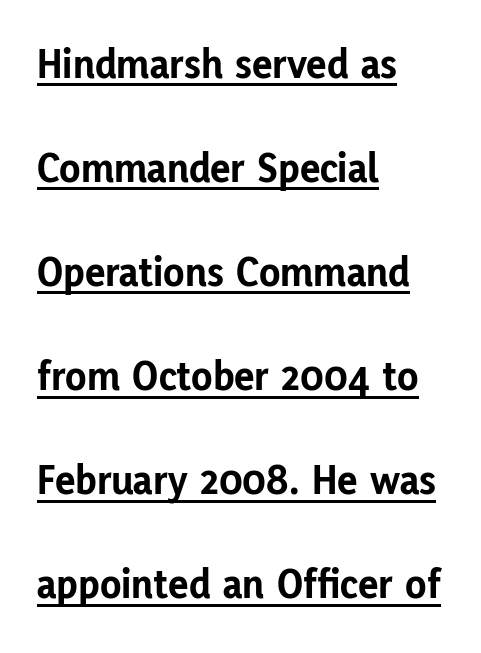
The passage shown is emphatically bold. Caption: standard tracking, unaltered. These characters rest on top of a visible drawn line. Where is the straight margin? On the left. Horizontal bands of white between lines are thick stripes. To sum up the face: it is a sans, with no serifs.
